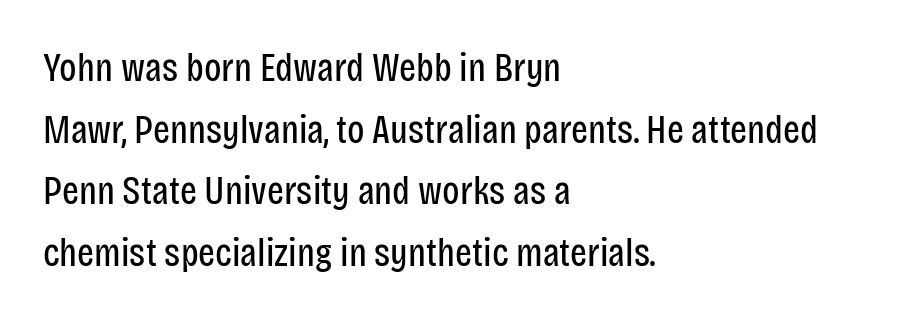
Q: Is the text bold? A: No.
Q: Is the text italic (slanted)? A: No, it is upright.
Q: Is the typeface a serif or a sans-serif typeface? A: Sans-serif.
Q: Is the text underlined? A: No.
Q: How is the paragraph aligned? A: Left-aligned.
Q: Is the spacing between letters normal or unusually wide? A: Normal.
Q: Is the spacing between lines tight, normal or loose? A: Normal.
Q: Width (condensed, normal, or wide)? A: Condensed.
Q: Stroke contrast? A: Low.
Q: x-height? A: Large.
Q: Monospaced? A: No.
